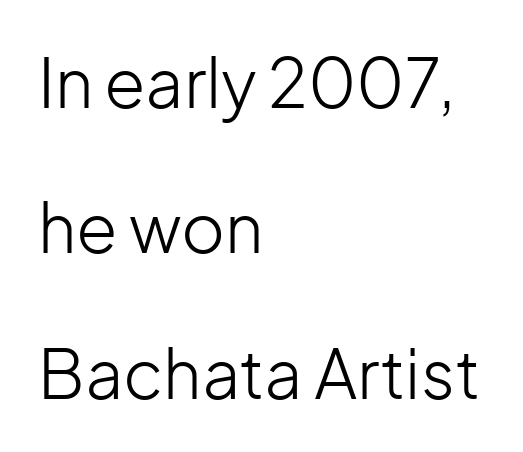
{"serif": "no", "italic": "no", "bold": "no", "weight": "light", "width": "normal", "stroke_contrast": "low", "x_height": "medium", "monospaced": "no", "underline": "no", "align": "left", "line_spacing": "loose", "line_spacing_ratio": 2.17, "letter_spacing": "normal", "letter_spacing_em": 0.0, "glyph_px": 67}
